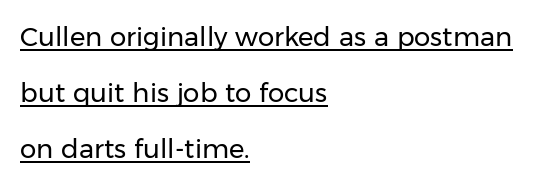
{"italic": "no", "bold": "no", "underline": "yes", "align": "left", "line_spacing": "loose", "line_spacing_ratio": 2.16, "letter_spacing": "normal", "letter_spacing_em": 0.0, "glyph_px": 26}
